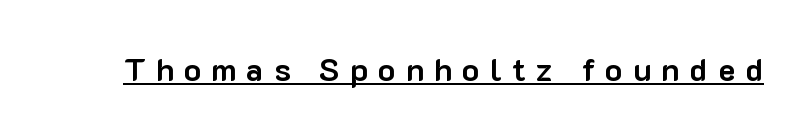
The line texture is sparse and dotted thanks to wide tracking. Underline: present. Each letter keeps its own natural width here, so spacing adapts to shape. Heavy, bold letterforms.
